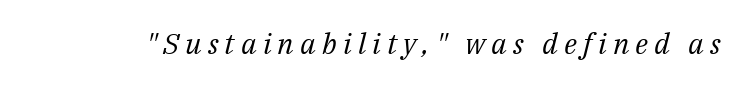
{"serif": "yes", "italic": "yes", "lean": "right", "slant_degrees": 14, "bold": "no", "weight": "regular", "width": "normal", "stroke_contrast": "medium", "x_height": "medium", "monospaced": "no", "underline": "no", "letter_spacing": "wide", "letter_spacing_em": 0.21, "glyph_px": 29}
